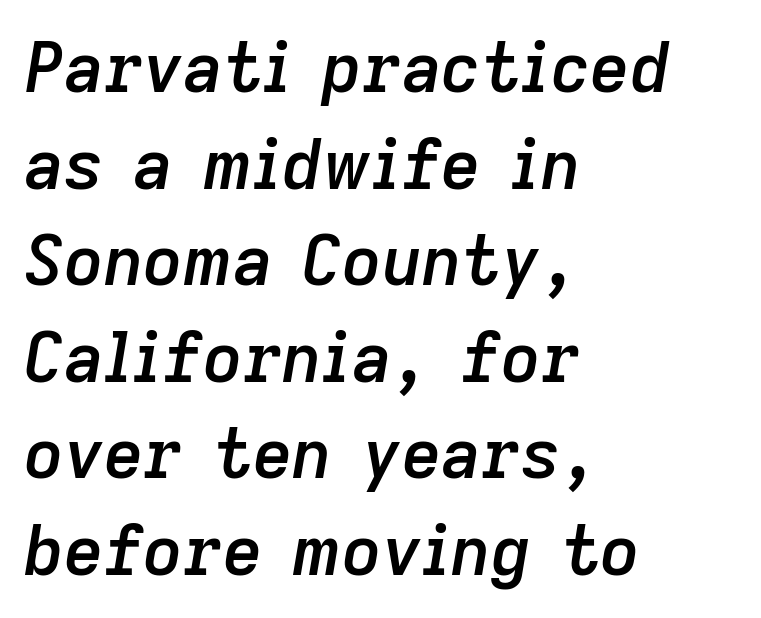
Q: Is the text bold? A: Semi-bold.
Q: Is the text italic (slanted)? A: Yes, it leans right by about 9 degrees.
Q: Is the text underlined? A: No.
Q: How is the paragraph aligned? A: Left-aligned.
Q: Is the spacing between letters normal or unusually wide? A: Normal.
Q: Is the spacing between lines tight, normal or loose? A: Normal.
Q: Width (condensed, normal, or wide)? A: Normal.
Q: Stroke contrast? A: Low.
Q: x-height? A: Medium.
Q: Monospaced? A: No.
